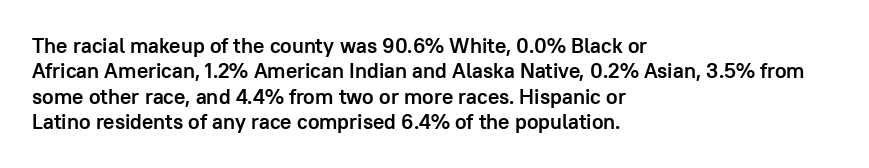
Q: Is the text bold? A: Yes.
Q: Is the text italic (slanted)? A: No, it is upright.
Q: Is the text underlined? A: No.
Q: How is the paragraph aligned? A: Left-aligned.
Q: Is the spacing between letters normal or unusually wide? A: Normal.
